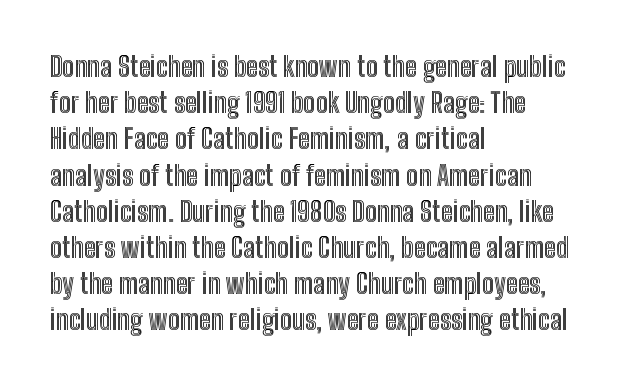
The image shows 27 px text type, upright; set left-aligned, normal line spacing (1.34x), normal letter spacing, not underlined.
